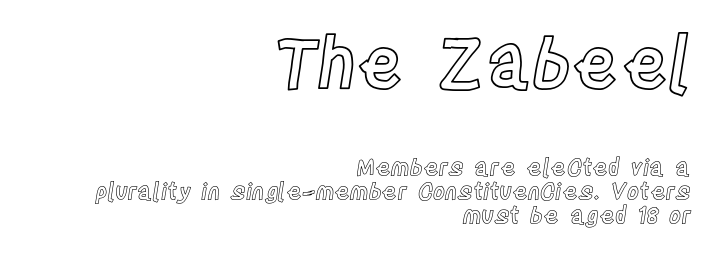
{"width": "condensed", "x_height": "large", "monospaced": "no", "underline": "no", "align": "right", "line_spacing": "tight", "line_spacing_ratio": 1.03, "letter_spacing": "normal", "letter_spacing_em": 0.0, "larger_block": "first", "size_ratio": 3.0, "glyph_px": 69}
